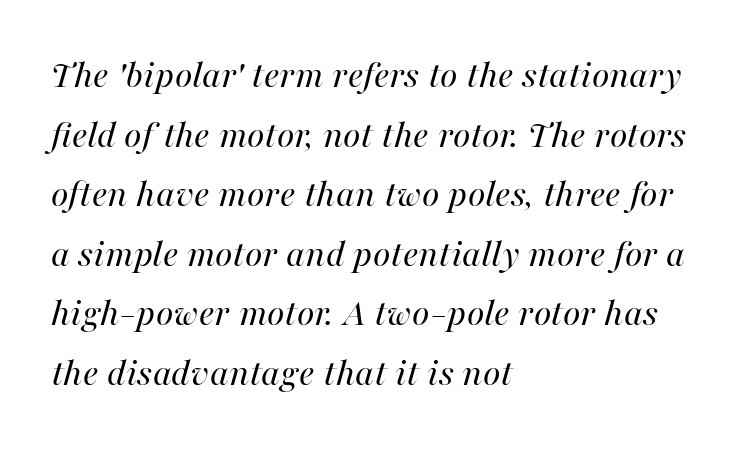
{"italic": "yes", "lean": "right", "slant_degrees": 16, "bold": "no", "weight": "regular", "width": "normal", "stroke_contrast": "high", "x_height": "medium", "monospaced": "no", "underline": "no", "align": "left", "line_spacing": "normal", "line_spacing_ratio": 1.49, "letter_spacing": "normal", "letter_spacing_em": 0.0, "glyph_px": 40}
